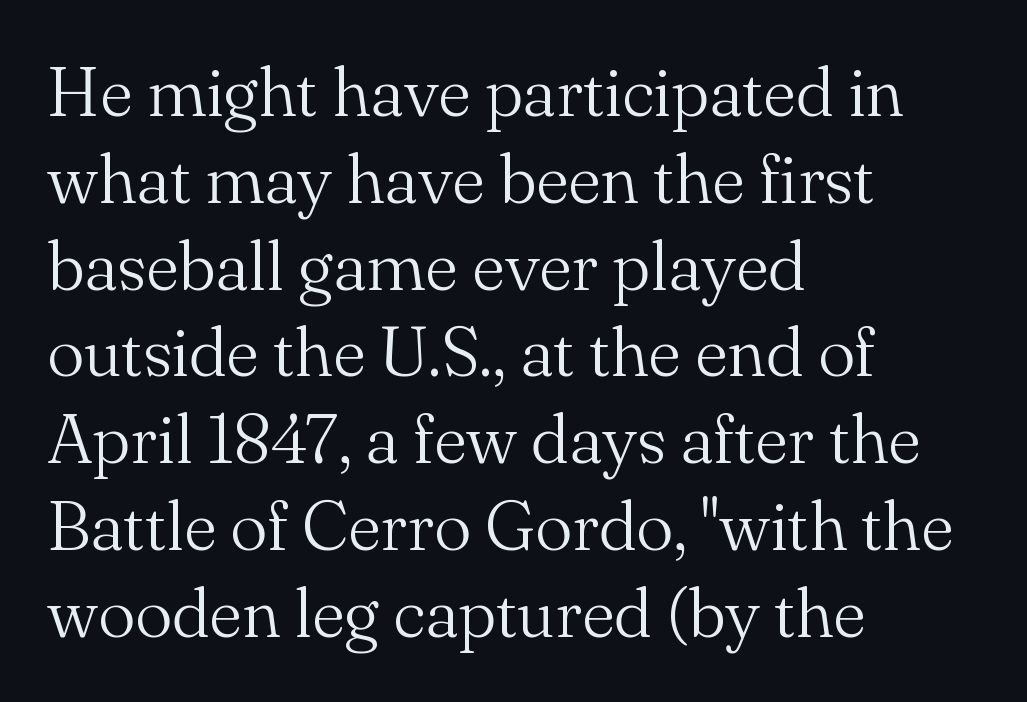
The image shows 70 px light serif type, upright; set left-aligned, line spacing 1.24x, normal letter spacing, not underlined; medium stroke contrast and a small x-height.
